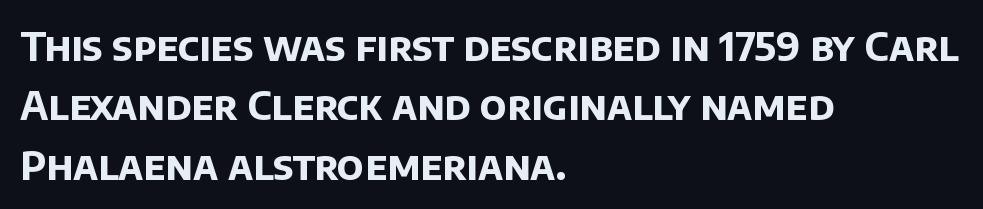
{"serif": "no", "bold": "yes", "weight": "bold", "width": "normal", "stroke_contrast": "low", "x_height": "large", "monospaced": "no", "underline": "no", "align": "left", "line_spacing": "normal", "line_spacing_ratio": 1.52, "letter_spacing": "normal", "letter_spacing_em": 0.0, "glyph_px": 39}
